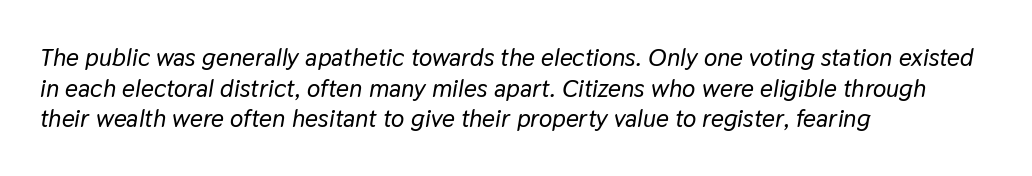
The image shows 25 px text type, italic (leaning right); set left-aligned, line spacing 1.23x, normal letter spacing, not underlined.
